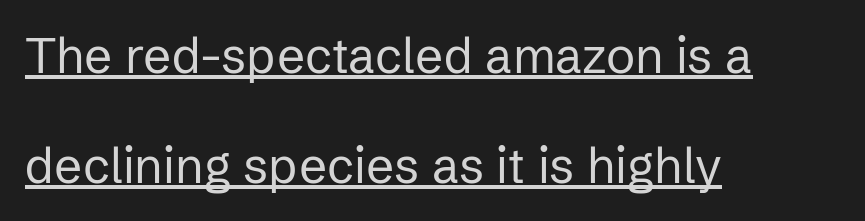
The image shows 49 px regular-weight sans-serif type, upright; set left-aligned, loose line spacing (2.24x), normal letter spacing, underlined; low stroke contrast and a medium x-height.
